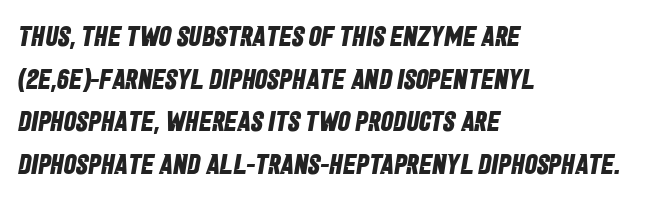
Normally led — the rows are evenly, conventionally spaced. Nope, no serifs anywhere on these letters. Check under the words: just untouched page. This sample has the flowing, uneven cadence of proportional lettering. The sample has been set heavy, in full bold. A student would call this left alignment; a typographer would say flush left, rag right.
